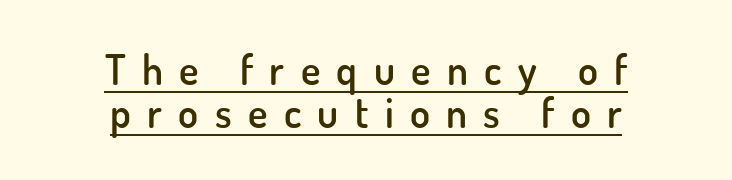
Very little white space separates one row of letters from the next. The letters advance in unequal steps, a hallmark of proportional type. Beneath each row of characters lies a ruled line. The tracking reads as deliberately expanded to a designer's eye. Rendered with straight, roman letterforms. I'd describe the lettering as semibold — firm but not a full bold.
